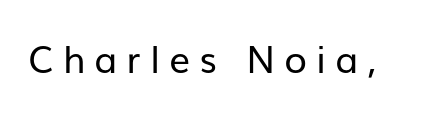
Q: Is the text bold? A: No.
Q: Is the text italic (slanted)? A: No, it is upright.
Q: Is the typeface a serif or a sans-serif typeface? A: Sans-serif.
Q: Is the text underlined? A: No.
Q: Is the spacing between letters normal or unusually wide? A: Unusually wide.
Q: Width (condensed, normal, or wide)? A: Normal.
Q: Stroke contrast? A: Low.
Q: x-height? A: Medium.
Q: Monospaced? A: No.
